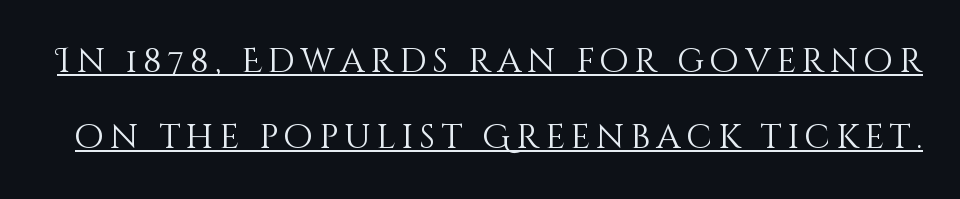
Q: Is the text bold? A: No.
Q: Is the text italic (slanted)? A: No, it is upright.
Q: Is the text underlined? A: Yes.
Q: Is the spacing between lines tight, normal or loose? A: Loose.
Q: Width (condensed, normal, or wide)? A: Normal.
Q: Stroke contrast? A: Medium.
Q: x-height? A: Large.
Q: Monospaced? A: No.
